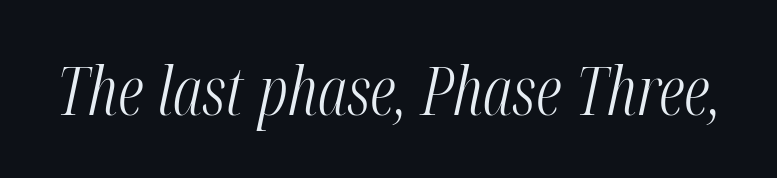
{"italic": "yes", "lean": "right", "slant_degrees": 12, "bold": "no", "weight": "light", "width": "condensed", "stroke_contrast": "medium", "x_height": "medium", "monospaced": "no", "underline": "no", "letter_spacing": "normal", "letter_spacing_em": 0.0, "glyph_px": 67}
